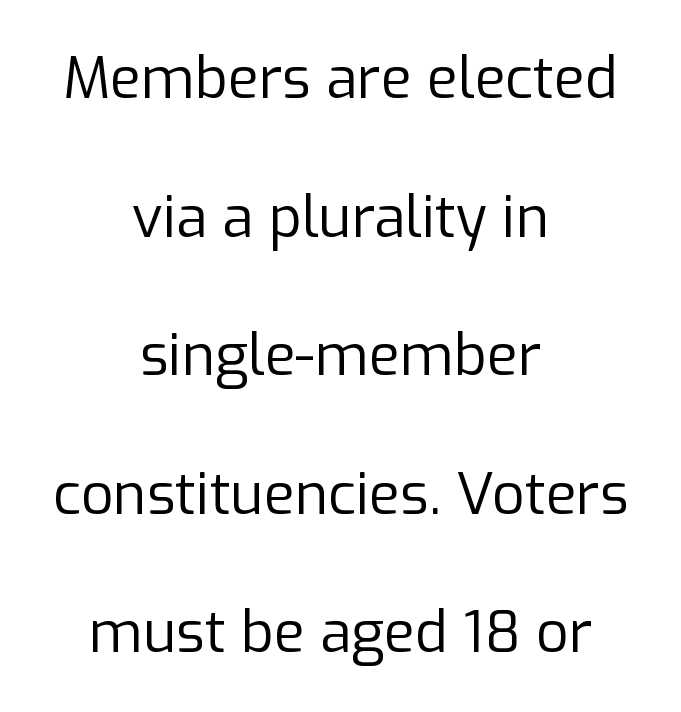
The image shows 57 px regular-weight sans-serif type, upright; set centered, loose line spacing (2.43x), normal letter spacing, not underlined; low stroke contrast and a medium x-height.
